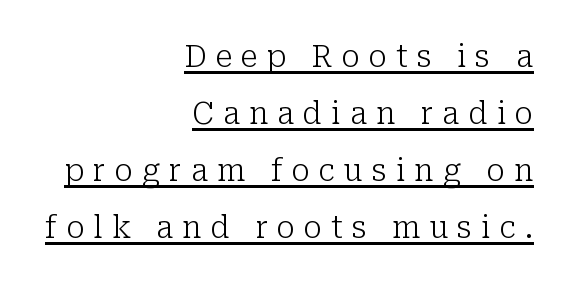
The image shows 31 px light serif type, upright; set right-aligned, line spacing 1.84x, unusually wide letter spacing (+0.29 em), underlined; low stroke contrast and a medium x-height.
